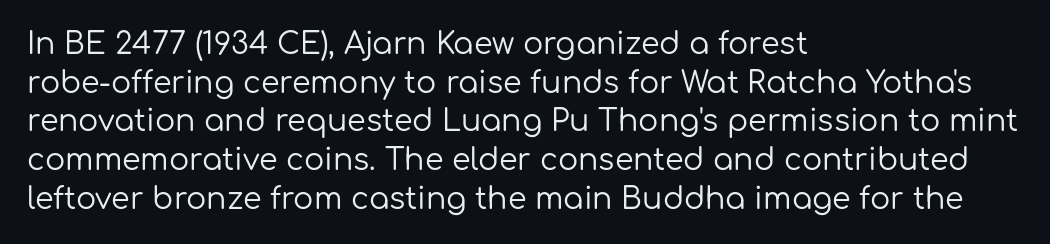
The image shows 30 px regular-weight sans-serif type, upright; set left-aligned, normal line spacing (1.29x), normal letter spacing, not underlined; low stroke contrast and a medium x-height.
